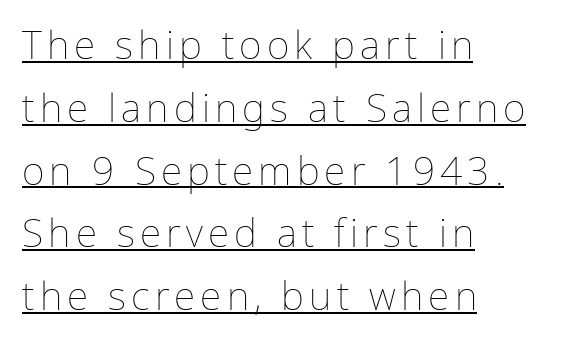
Q: Is the text bold? A: No.
Q: Is the text italic (slanted)? A: No, it is upright.
Q: Is the text underlined? A: Yes.
Q: How is the paragraph aligned? A: Left-aligned.
Q: Is the spacing between lines tight, normal or loose? A: Normal.
Q: Width (condensed, normal, or wide)? A: Normal.
Q: Stroke contrast? A: Low.
Q: x-height? A: Medium.
Q: Monospaced? A: No.
